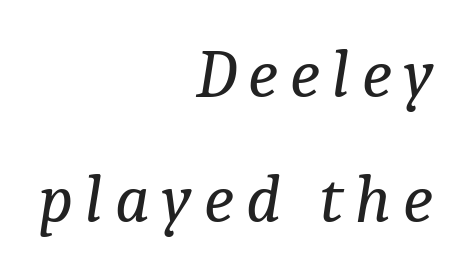
You could not count columns in this text — the font is proportionally spaced. The passage is arranged like a letterhead date or caption credit — flush right. Type style note: has serifs. This is oblique type, the kind used for emphasis or titles.
